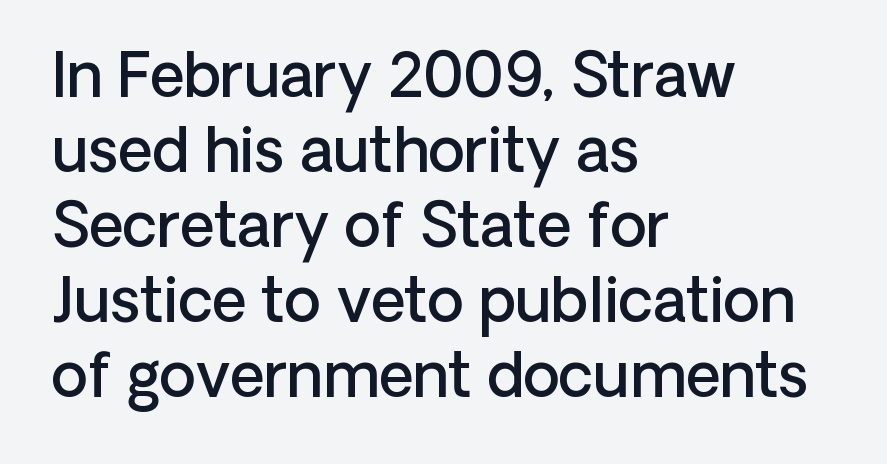
{"serif": "no", "italic": "no", "bold": "semi", "weight": "semibold", "width": "normal", "stroke_contrast": "low", "x_height": "medium", "monospaced": "no", "underline": "no", "align": "left", "line_spacing": "normal", "line_spacing_ratio": 1.25, "letter_spacing": "normal", "letter_spacing_em": 0.0, "glyph_px": 60}
